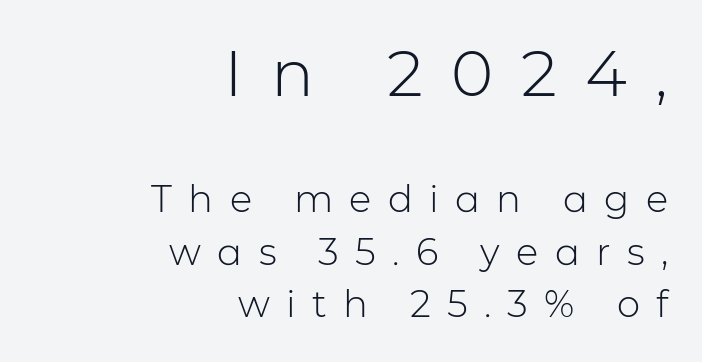
Q: Is the text bold? A: No.
Q: Is the text italic (slanted)? A: No, it is upright.
Q: Is the typeface a serif or a sans-serif typeface? A: Sans-serif.
Q: Is the text underlined? A: No.
Q: How is the paragraph aligned? A: Right-aligned.
Q: Is the spacing between letters normal or unusually wide? A: Unusually wide.
Q: Is the spacing between lines tight, normal or loose? A: Normal.
Q: Which block of text is set in a larger size, the first (top) or the second (bottom)? A: The first (top) one.
Q: Width (condensed, normal, or wide)? A: Normal.
Q: Stroke contrast? A: Low.
Q: x-height? A: Medium.
Q: Monospaced? A: No.
